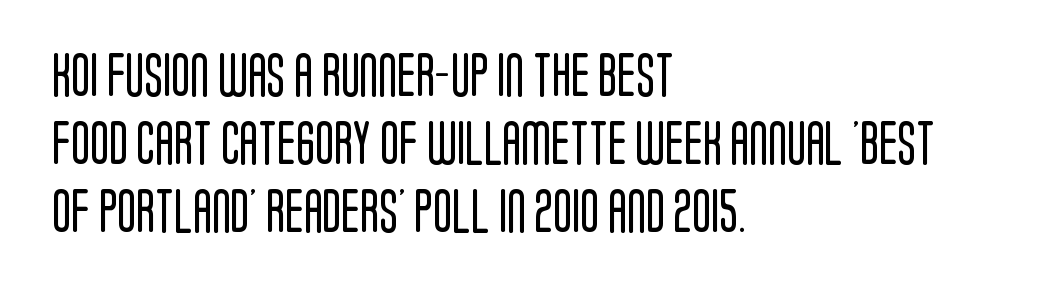
Each row of text sits above clean, open space. Whoever set this chose a conventional vertical rhythm. No chunkiness to these letters — they're not bold. When letters stand straight like this, we call the style roman or upright. To sum up the face: it is a sans, with no serifs. Inter-character spacing is left at the font's built-in metrics.
